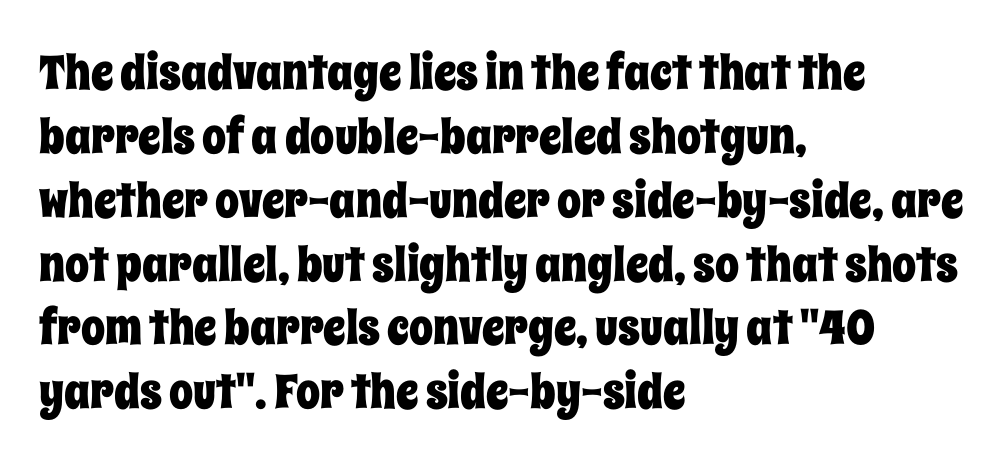
The image shows 48 px condensed type, upright; set left-aligned, normal line spacing (1.33x), normal letter spacing, not underlined; low stroke contrast and a large x-height.
